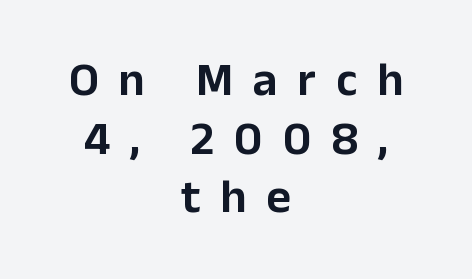
Q: Is the text italic (slanted)? A: No, it is upright.
Q: Is the typeface a serif or a sans-serif typeface? A: Sans-serif.
Q: Is the text underlined? A: No.
Q: How is the paragraph aligned? A: Centered.
Q: Is the spacing between letters normal or unusually wide? A: Unusually wide.
Q: Width (condensed, normal, or wide)? A: Normal.
Q: Stroke contrast? A: Low.
Q: x-height? A: Medium.
Q: Monospaced? A: No.
